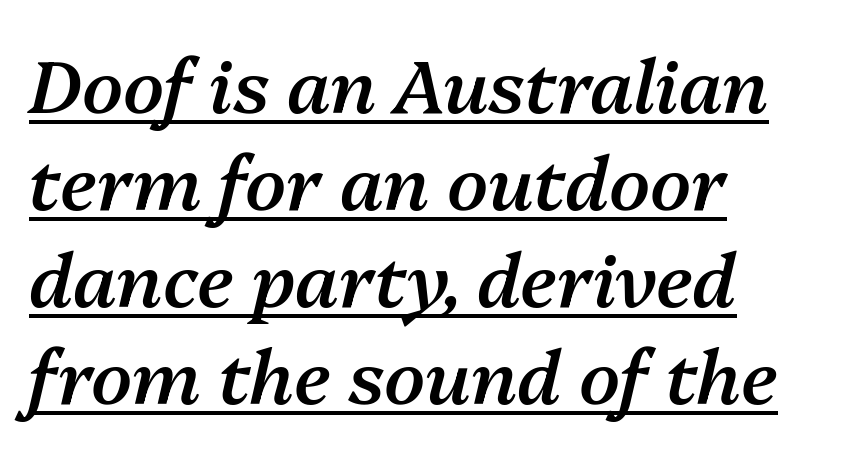
The image shows 74 px semibold type, italic (leaning right); set left-aligned, normal line spacing (1.31x), normal letter spacing, underlined; medium stroke contrast and a medium x-height.
